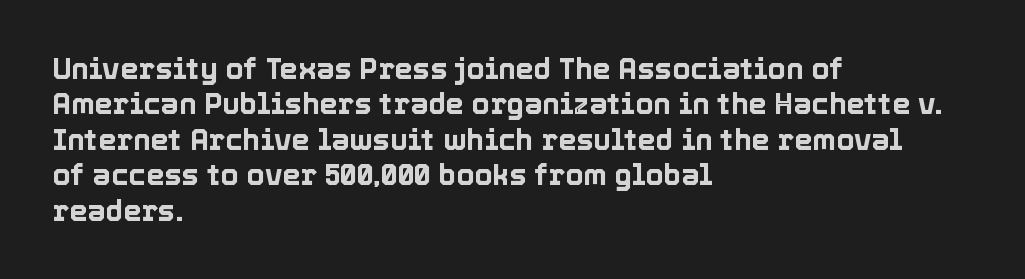
The image shows 29 px text type, upright; set left-aligned, line spacing 1.22x, normal letter spacing, not underlined; a medium x-height.
